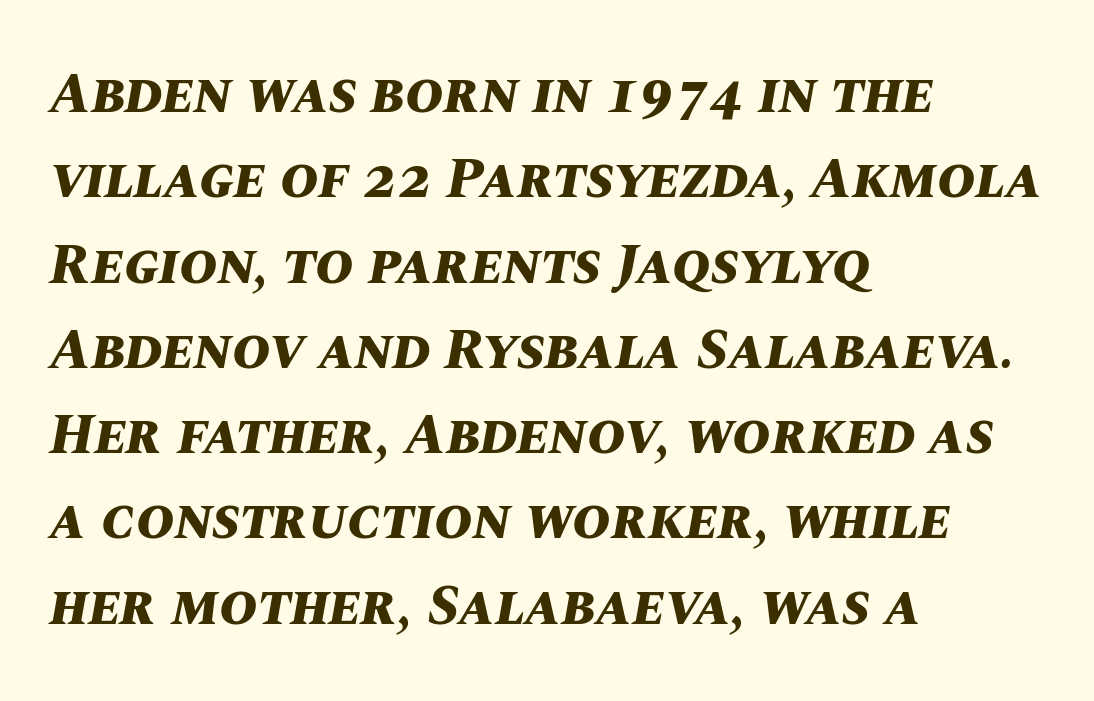
{"italic": "yes", "lean": "right", "slant_degrees": 10, "bold": "yes", "weight": "bold", "width": "normal", "stroke_contrast": "medium", "x_height": "large", "monospaced": "no", "underline": "no", "align": "left", "line_spacing": "normal", "line_spacing_ratio": 1.47, "letter_spacing": "normal", "letter_spacing_em": 0.0, "glyph_px": 58}
